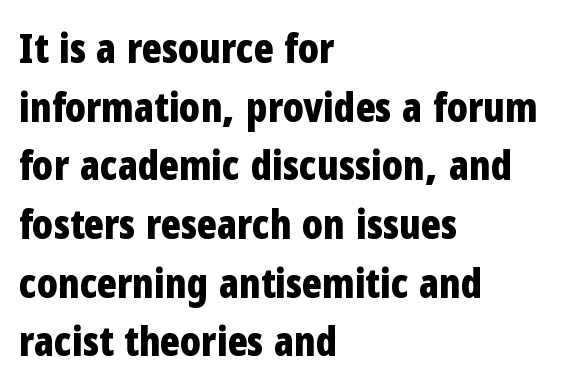
The image shows 41 px bold, condensed sans-serif type, upright; set left-aligned, normal line spacing (1.43x), normal letter spacing, not underlined; low stroke contrast and a medium x-height.
